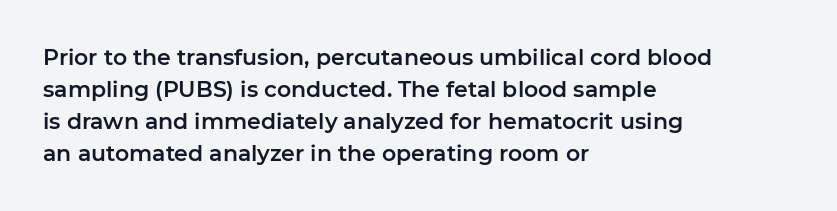
{"italic": "no", "underline": "no", "align": "left", "line_spacing": "normal", "line_spacing_ratio": 1.46, "letter_spacing": "normal", "letter_spacing_em": 0.0, "glyph_px": 22}
